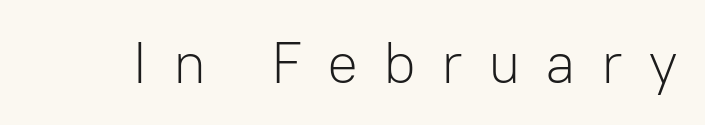
Descenders hang freely into open space. This is roman type, the default non-slanted kind. Short note: letters widely spaced. Weight: not bold — regular or lighter. Character widths vary here, with narrow letters taking less room than wide ones. Check where the strokes stop: nothing finishes them off — pure sans.
